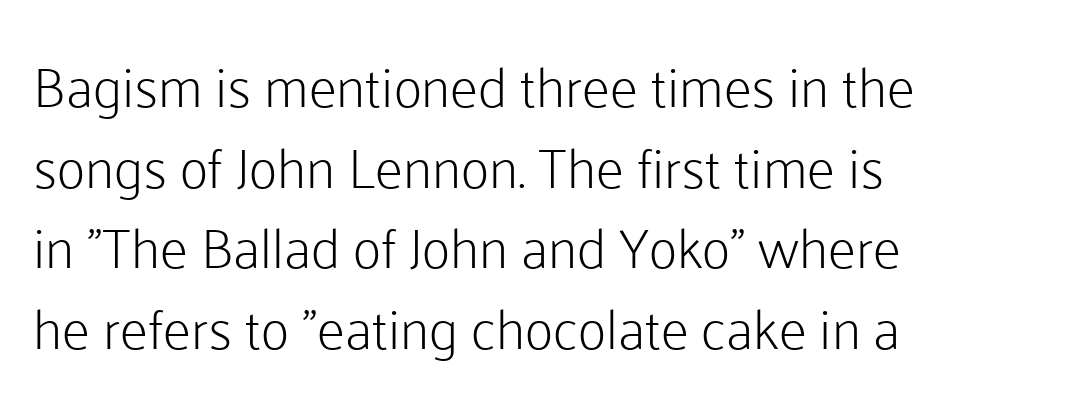
Q: Is the text bold? A: No.
Q: Is the text italic (slanted)? A: No, it is upright.
Q: Is the typeface a serif or a sans-serif typeface? A: Sans-serif.
Q: Is the text underlined? A: No.
Q: How is the paragraph aligned? A: Left-aligned.
Q: Is the spacing between letters normal or unusually wide? A: Normal.
Q: Is the spacing between lines tight, normal or loose? A: Normal.
Q: Width (condensed, normal, or wide)? A: Normal.
Q: Stroke contrast? A: Low.
Q: x-height? A: Medium.
Q: Monospaced? A: No.
